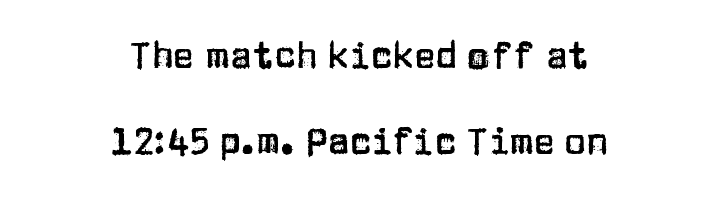
It's the straight-up-and-down kind of type. The leading is generous, giving the passage an open texture. Bare-footed words on every line. Is the block centered? Yes — each line is placed symmetrically about the middle. Each word holds together tightly as a unit, with standard inter-letter gaps.
